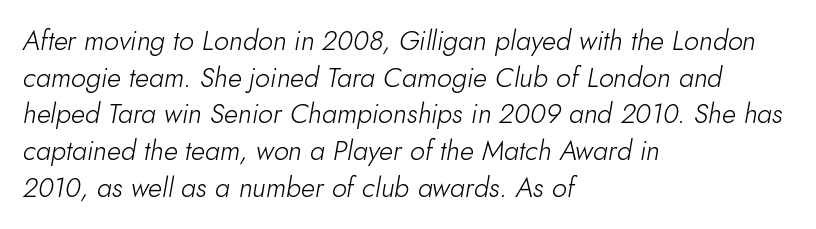
The image shows 27 px text type, italic (leaning right); set left-aligned, normal line spacing (1.36x), normal letter spacing, not underlined.
